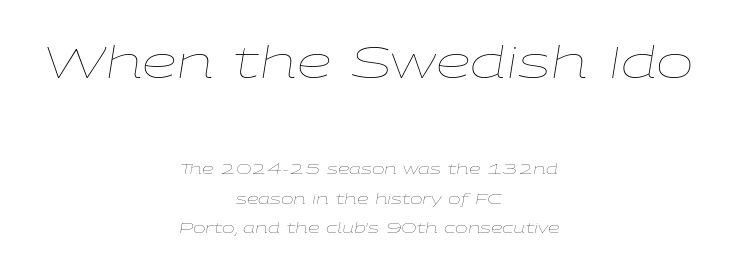
Q: Is the text bold? A: No.
Q: Is the text italic (slanted)? A: Yes, it leans right by about 9 degrees.
Q: Is the text underlined? A: No.
Q: How is the paragraph aligned? A: Centered.
Q: Is the spacing between letters normal or unusually wide? A: Normal.
Q: Is the spacing between lines tight, normal or loose? A: Loose.
Q: Which block of text is set in a larger size, the first (top) or the second (bottom)? A: The first (top) one.
Q: Width (condensed, normal, or wide)? A: Wide.
Q: Stroke contrast? A: Low.
Q: x-height? A: Medium.
Q: Monospaced? A: No.
